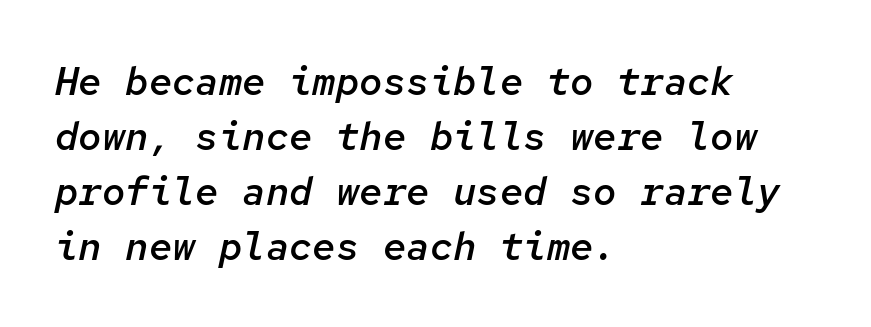
{"italic": "yes", "lean": "right", "slant_degrees": 12, "bold": "semi", "weight": "semibold", "width": "normal", "stroke_contrast": "low", "x_height": "medium", "monospaced": "yes", "underline": "no", "align": "left", "line_spacing": "normal", "line_spacing_ratio": 1.41, "letter_spacing": "normal", "letter_spacing_em": 0.0, "glyph_px": 39}
